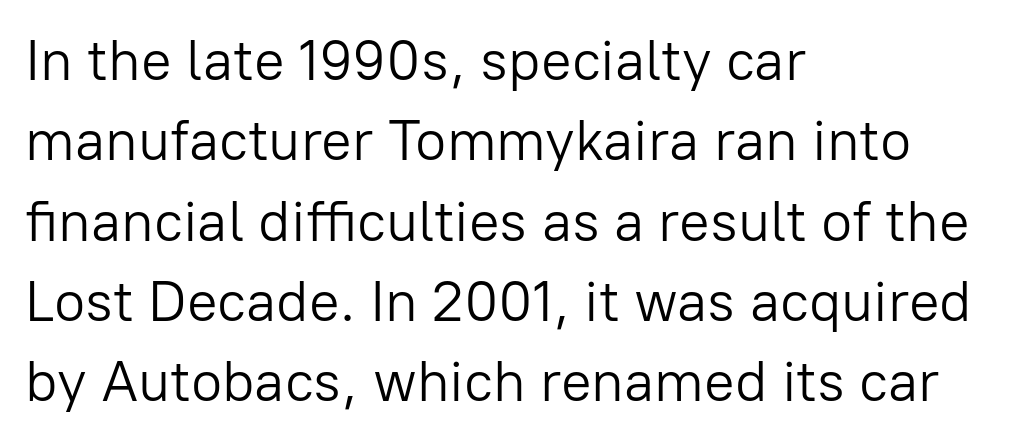
The image shows 57 px light sans-serif type, upright; set left-aligned, normal line spacing (1.41x), normal letter spacing, not underlined; low stroke contrast and a medium x-height.
